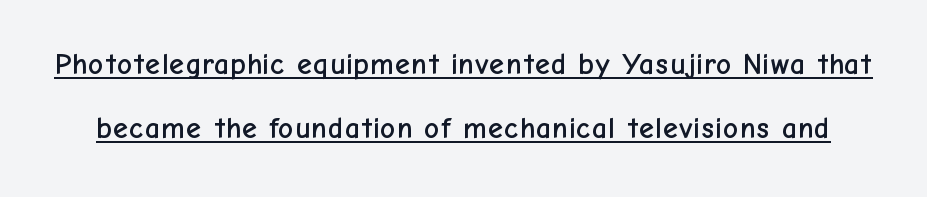
{"serif": "no", "italic": "no", "width": "normal", "stroke_contrast": "low", "x_height": "medium", "monospaced": "no", "underline": "yes", "line_spacing": "loose", "line_spacing_ratio": 2.13, "letter_spacing": "normal", "letter_spacing_em": 0.0, "glyph_px": 30}
